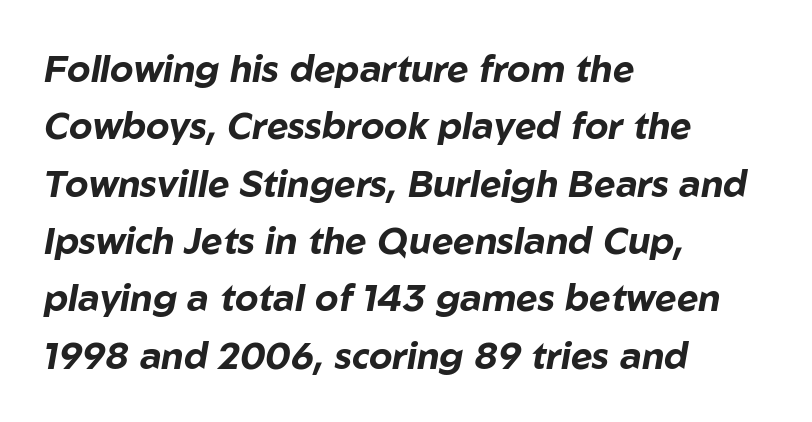
Q: Is the text bold? A: Yes.
Q: Is the text italic (slanted)? A: Yes, it leans right by about 10 degrees.
Q: Is the text underlined? A: No.
Q: How is the paragraph aligned? A: Left-aligned.
Q: Is the spacing between letters normal or unusually wide? A: Normal.
Q: Is the spacing between lines tight, normal or loose? A: Normal.
Q: Width (condensed, normal, or wide)? A: Normal.
Q: Stroke contrast? A: Low.
Q: x-height? A: Medium.
Q: Monospaced? A: No.
